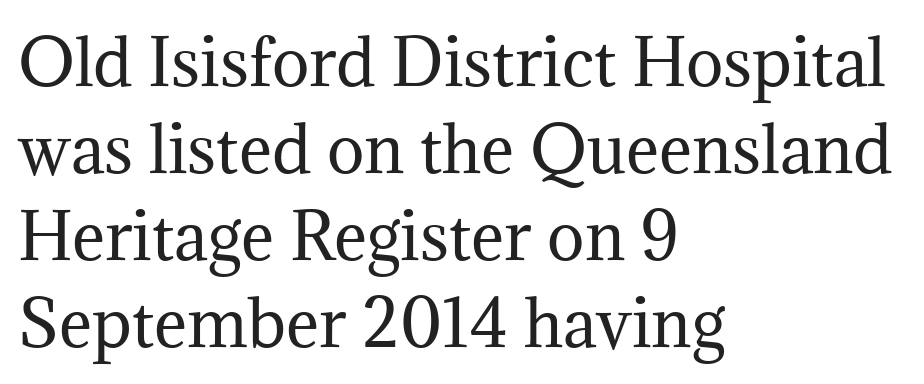
The image shows 63 px regular-weight serif type, upright; set left-aligned, normal line spacing (1.38x), normal letter spacing, not underlined; medium stroke contrast and a medium x-height.
